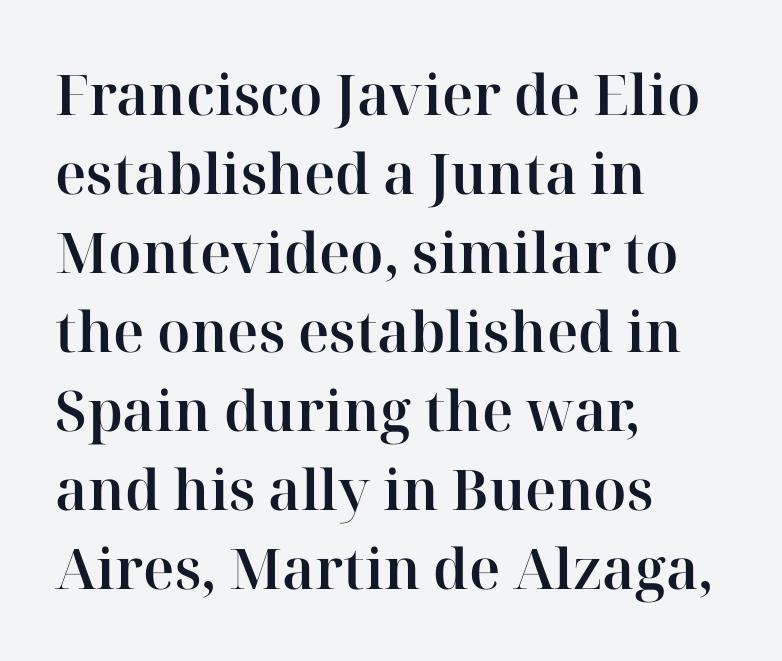
Q: Is the text italic (slanted)? A: No, it is upright.
Q: Is the typeface a serif or a sans-serif typeface? A: Serif.
Q: Is the text underlined? A: No.
Q: How is the paragraph aligned? A: Left-aligned.
Q: Is the spacing between letters normal or unusually wide? A: Normal.
Q: Is the spacing between lines tight, normal or loose? A: Normal.
Q: Width (condensed, normal, or wide)? A: Normal.
Q: Stroke contrast? A: High.
Q: x-height? A: Medium.
Q: Monospaced? A: No.
